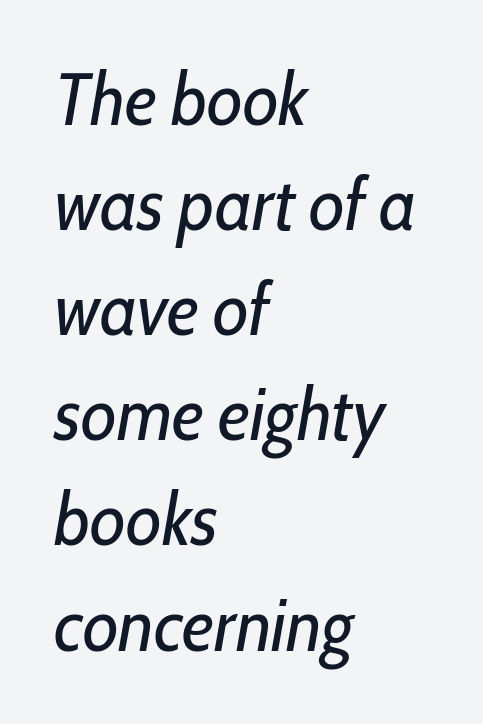
{"italic": "yes", "lean": "right", "slant_degrees": 10, "bold": "no", "weight": "regular", "width": "condensed", "stroke_contrast": "low", "x_height": "medium", "monospaced": "no", "underline": "no", "align": "left", "line_spacing": "normal", "line_spacing_ratio": 1.44, "letter_spacing": "normal", "letter_spacing_em": 0.0, "glyph_px": 73}
